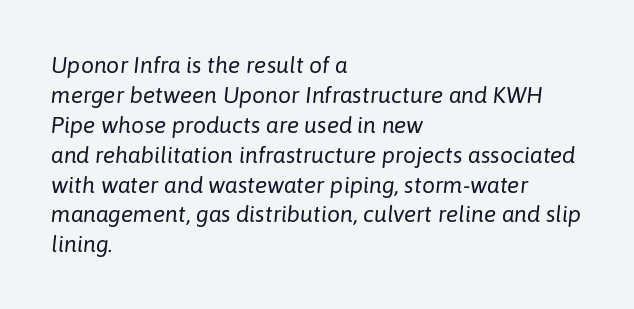
Q: Is the text bold? A: No.
Q: Is the text italic (slanted)? A: Yes, it leans right by about 6 degrees.
Q: Is the text underlined? A: No.
Q: How is the paragraph aligned? A: Left-aligned.
Q: Is the spacing between letters normal or unusually wide? A: Normal.
Q: Is the spacing between lines tight, normal or loose? A: Normal.
